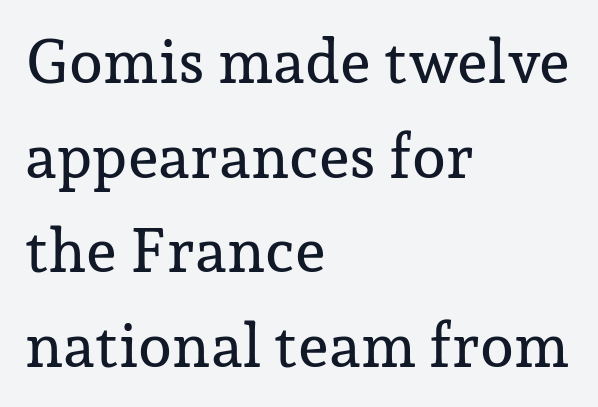
Q: Is the text italic (slanted)? A: No, it is upright.
Q: Is the typeface a serif or a sans-serif typeface? A: Serif.
Q: Is the text underlined? A: No.
Q: How is the paragraph aligned? A: Left-aligned.
Q: Is the spacing between letters normal or unusually wide? A: Normal.
Q: Is the spacing between lines tight, normal or loose? A: Normal.
Q: Width (condensed, normal, or wide)? A: Normal.
Q: Stroke contrast? A: Low.
Q: x-height? A: Medium.
Q: Monospaced? A: No.
